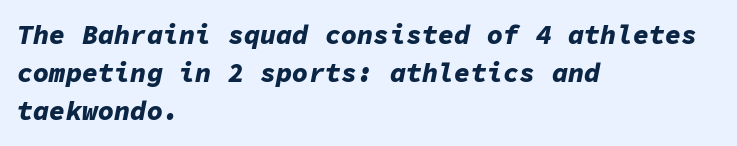
{"italic": "yes", "lean": "right", "slant_degrees": 11, "bold": "yes", "underline": "no", "align": "left", "line_spacing": "normal", "line_spacing_ratio": 1.41, "letter_spacing": "normal", "letter_spacing_em": 0.0, "glyph_px": 27}
